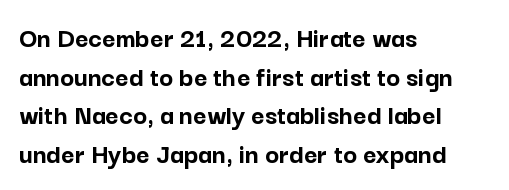
{"serif": "no", "italic": "no", "bold": "yes", "weight": "semibold", "width": "normal", "stroke_contrast": "low", "x_height": "medium", "monospaced": "no", "underline": "no", "align": "left", "line_spacing": "normal", "line_spacing_ratio": 1.33, "letter_spacing": "normal", "letter_spacing_em": 0.0, "glyph_px": 29}
